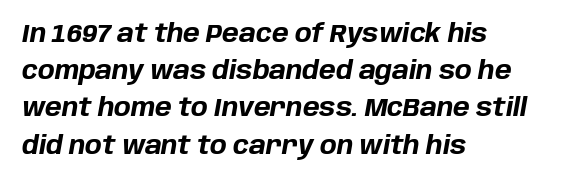
{"italic": "yes", "lean": "right", "slant_degrees": 10, "bold": "yes", "underline": "no", "align": "left", "line_spacing": "normal", "line_spacing_ratio": 1.49, "letter_spacing": "normal", "letter_spacing_em": 0.0, "glyph_px": 25}
